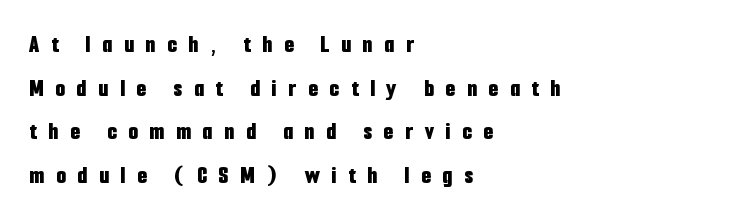
Q: Is the text bold? A: Yes.
Q: Is the text italic (slanted)? A: No, it is upright.
Q: Is the text underlined? A: No.
Q: How is the paragraph aligned? A: Left-aligned.
Q: Is the spacing between letters normal or unusually wide? A: Unusually wide.
